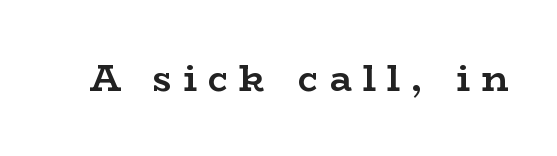
Q: Is the text bold? A: Yes.
Q: Is the text italic (slanted)? A: No, it is upright.
Q: Is the typeface a serif or a sans-serif typeface? A: Serif.
Q: Is the text underlined? A: No.
Q: Is the spacing between letters normal or unusually wide? A: Unusually wide.
Q: Width (condensed, normal, or wide)? A: Wide.
Q: Stroke contrast? A: Low.
Q: x-height? A: Medium.
Q: Monospaced? A: No.
